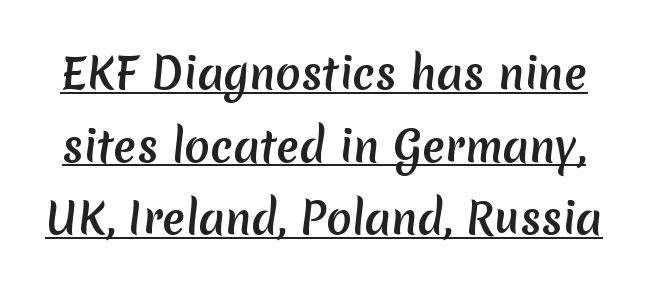
Each word holds together tightly as a unit, with standard inter-letter gaps. Underline: present. Character widths vary here, with narrow letters taking less room than wide ones. No feet cap the strokes, marking this as sans-serif type.
